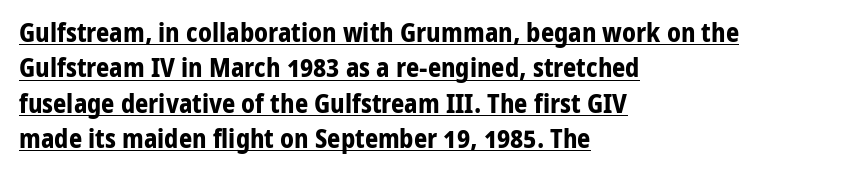
The passage shown has conventional tracking throughout. Which margin do the lines hug? The left one — the right edge is uneven. Style check: upright. The rows are spaced the way most documents space them. Look at the stroke-to-counter ratio: heavy, a bold.
